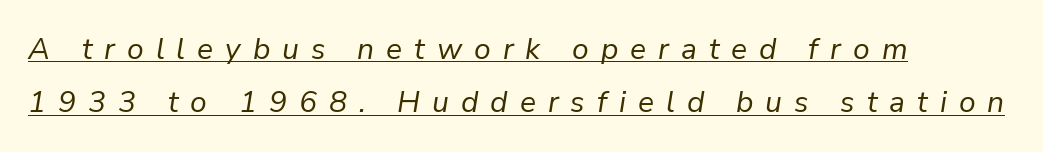
The image shows 30 px regular-weight type, italic (leaning right); set left-aligned, line spacing 1.78x, unusually wide letter spacing (+0.4 em), underlined; low stroke contrast and a medium x-height.
